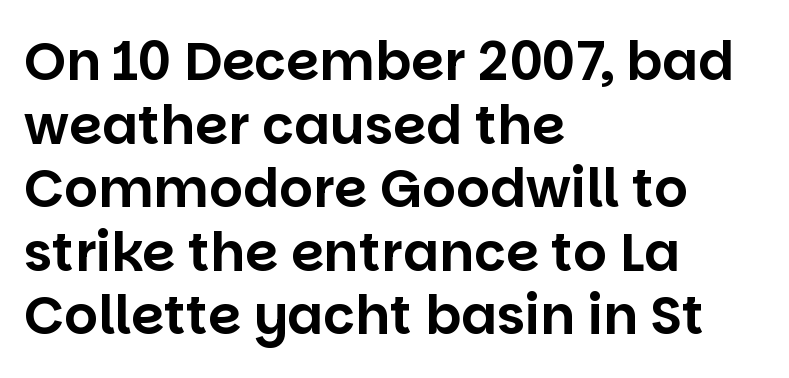
The image shows 53 px sans-serif type, upright; set left-aligned, line spacing 1.2x, normal letter spacing, not underlined; low stroke contrast and a large x-height.
